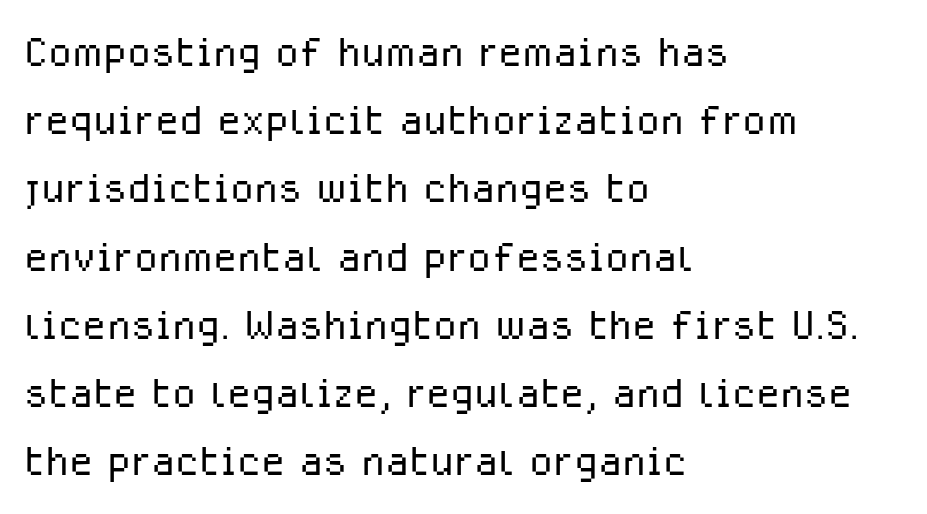
{"serif": "no", "italic": "no", "bold": "no", "weight": "light", "width": "normal", "stroke_contrast": "low", "x_height": "medium", "monospaced": "no", "underline": "no", "align": "left", "line_spacing_ratio": 1.24, "letter_spacing": "normal", "letter_spacing_em": 0.0, "glyph_px": 55}
